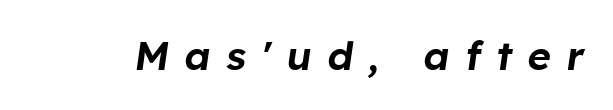
Q: Is the text italic (slanted)? A: Yes, it leans right by about 8 degrees.
Q: Is the text underlined? A: No.
Q: Is the spacing between letters normal or unusually wide? A: Unusually wide.
Q: Width (condensed, normal, or wide)? A: Normal.
Q: Stroke contrast? A: Low.
Q: x-height? A: Medium.
Q: Monospaced? A: No.
